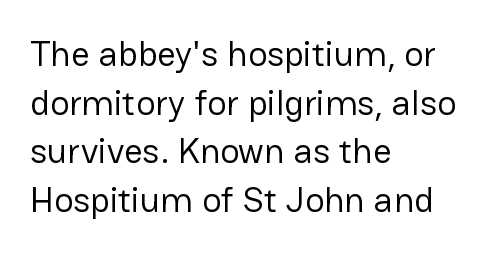
{"serif": "no", "italic": "no", "bold": "no", "weight": "regular", "width": "normal", "stroke_contrast": "low", "x_height": "medium", "monospaced": "no", "underline": "no", "align": "left", "line_spacing": "normal", "line_spacing_ratio": 1.35, "letter_spacing": "normal", "letter_spacing_em": 0.0, "glyph_px": 36}
